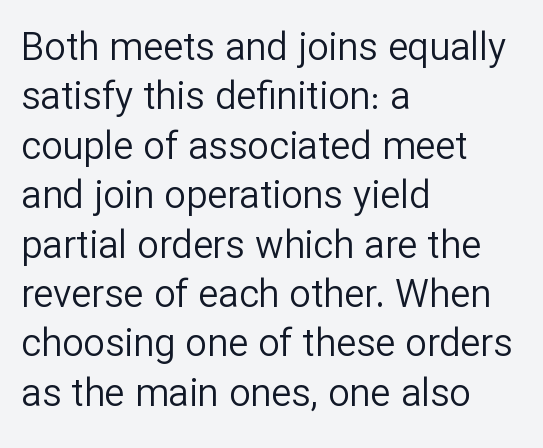
{"serif": "no", "italic": "no", "bold": "no", "weight": "regular", "width": "normal", "stroke_contrast": "low", "x_height": "medium", "monospaced": "no", "underline": "no", "align": "left", "line_spacing": "normal", "line_spacing_ratio": 1.3, "letter_spacing": "normal", "letter_spacing_em": 0.0, "glyph_px": 38}
